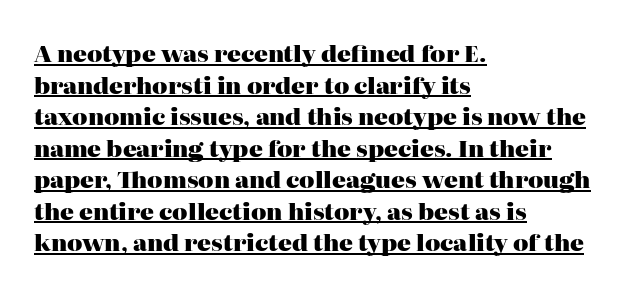
{"italic": "no", "bold": "yes", "underline": "yes", "align": "left", "line_spacing": "normal", "line_spacing_ratio": 1.37, "letter_spacing": "normal", "letter_spacing_em": 0.0, "glyph_px": 23}
